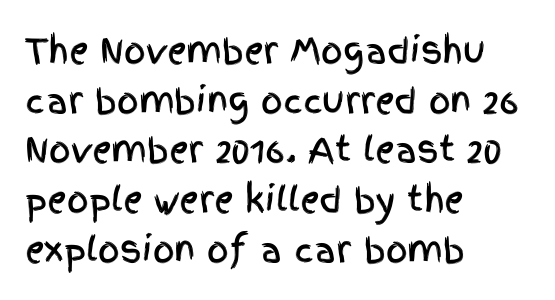
The image shows 34 px condensed sans-serif type, upright; set left-aligned, normal line spacing (1.46x), normal letter spacing, not underlined; a large x-height.
